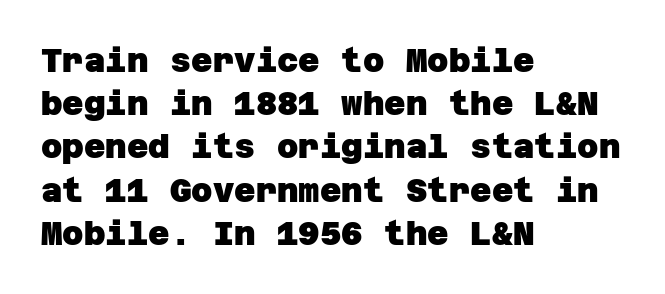
Q: Is the text bold? A: Yes.
Q: Is the typeface a serif or a sans-serif typeface? A: Sans-serif.
Q: Is the text underlined? A: No.
Q: How is the paragraph aligned? A: Left-aligned.
Q: Is the spacing between letters normal or unusually wide? A: Normal.
Q: Is the spacing between lines tight, normal or loose? A: Normal.
Q: Width (condensed, normal, or wide)? A: Normal.
Q: Stroke contrast? A: Low.
Q: x-height? A: Large.
